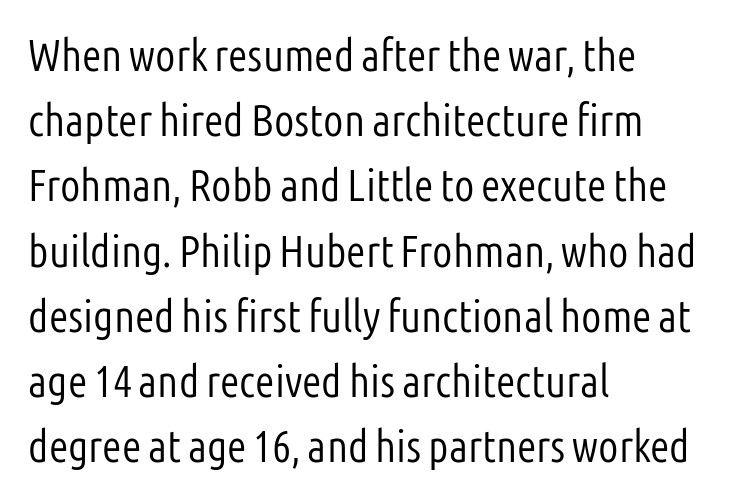
{"serif": "no", "italic": "no", "bold": "no", "weight": "light", "width": "condensed", "stroke_contrast": "low", "x_height": "medium", "monospaced": "no", "underline": "no", "align": "left", "line_spacing": "normal", "line_spacing_ratio": 1.45, "letter_spacing": "normal", "letter_spacing_em": 0.0, "glyph_px": 45}
